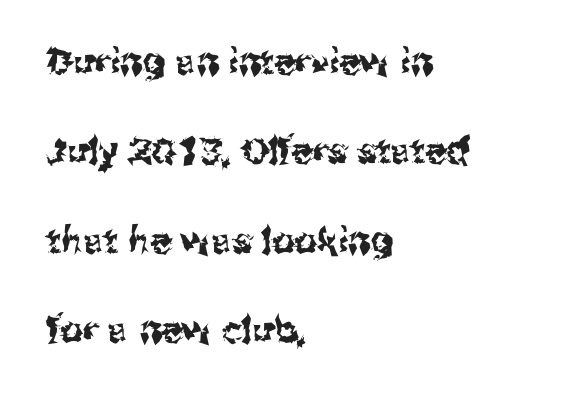
{"serif": "no", "italic": "no", "width": "normal", "stroke_contrast": "medium", "x_height": "medium", "monospaced": "no", "underline": "no", "align": "left", "line_spacing": "loose", "line_spacing_ratio": 2.48, "letter_spacing": "normal", "letter_spacing_em": 0.0, "glyph_px": 36}
